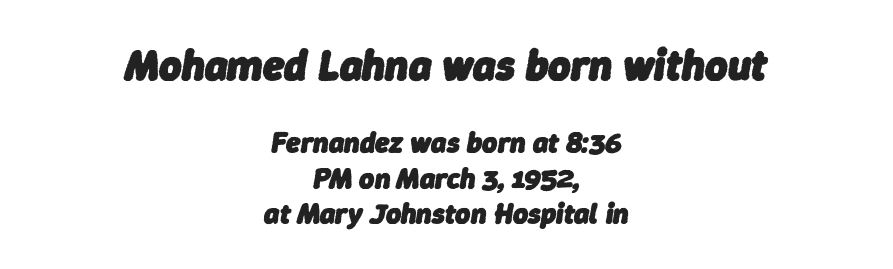
Q: Is the text bold? A: Yes.
Q: Is the text italic (slanted)? A: Yes, it leans right by about 9 degrees.
Q: Is the text underlined? A: No.
Q: How is the paragraph aligned? A: Centered.
Q: Is the spacing between letters normal or unusually wide? A: Normal.
Q: Which block of text is set in a larger size, the first (top) or the second (bottom)? A: The first (top) one.
Q: Width (condensed, normal, or wide)? A: Normal.
Q: Stroke contrast? A: Low.
Q: x-height? A: Medium.
Q: Monospaced? A: No.
